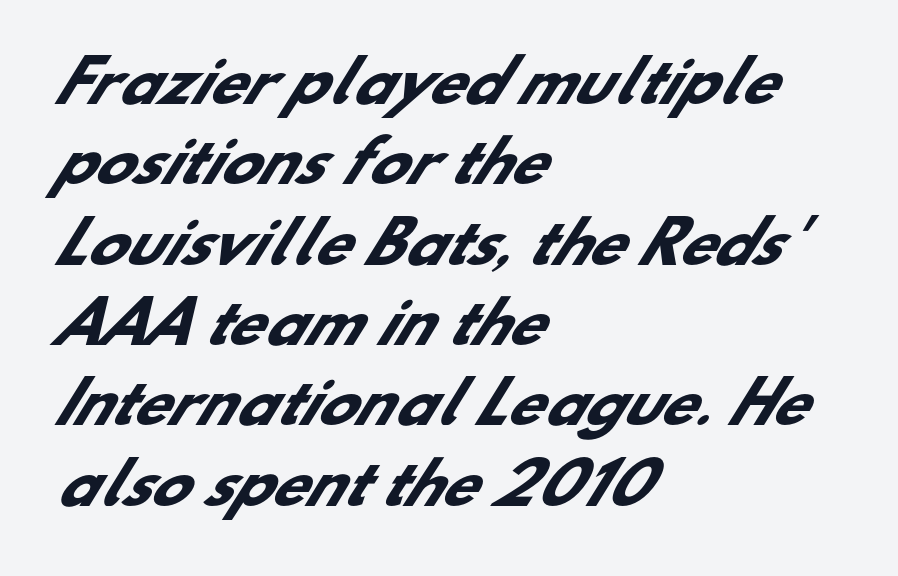
Q: Is the text bold? A: Yes.
Q: Is the typeface a serif or a sans-serif typeface? A: Sans-serif.
Q: Is the text underlined? A: No.
Q: How is the paragraph aligned? A: Left-aligned.
Q: Is the spacing between letters normal or unusually wide? A: Normal.
Q: Is the spacing between lines tight, normal or loose? A: Normal.
Q: Width (condensed, normal, or wide)? A: Normal.
Q: Stroke contrast? A: Low.
Q: x-height? A: Small.
Q: Monospaced? A: No.
